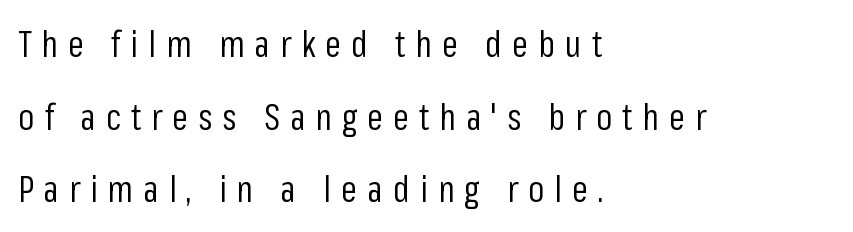
{"serif": "no", "italic": "no", "bold": "no", "weight": "regular", "width": "condensed", "stroke_contrast": "low", "x_height": "medium", "monospaced": "no", "underline": "no", "align": "left", "line_spacing": "loose", "line_spacing_ratio": 2.02, "letter_spacing": "wide", "letter_spacing_em": 0.28, "glyph_px": 36}
